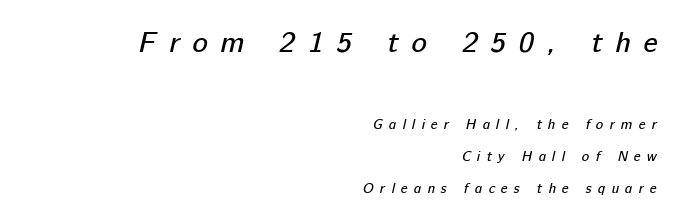
The image shows 29 px regular-weight sans-serif type; set right-aligned, loose line spacing (2.27x), unusually wide letter spacing (+0.44 em), not underlined; the first (top) block is 2.07x larger; low stroke contrast and a medium x-height.
